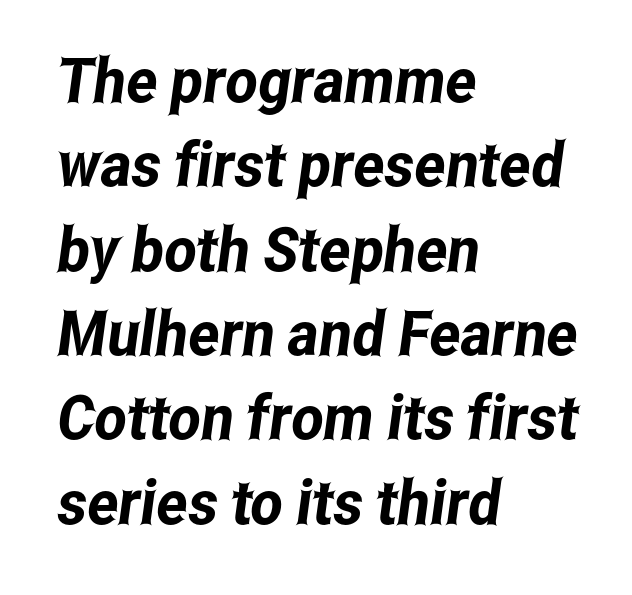
Q: Is the typeface a serif or a sans-serif typeface? A: Sans-serif.
Q: Is the text underlined? A: No.
Q: How is the paragraph aligned? A: Left-aligned.
Q: Is the spacing between letters normal or unusually wide? A: Normal.
Q: Is the spacing between lines tight, normal or loose? A: Normal.
Q: Width (condensed, normal, or wide)? A: Condensed.
Q: Stroke contrast? A: Low.
Q: x-height? A: Medium.
Q: Monospaced? A: No.
